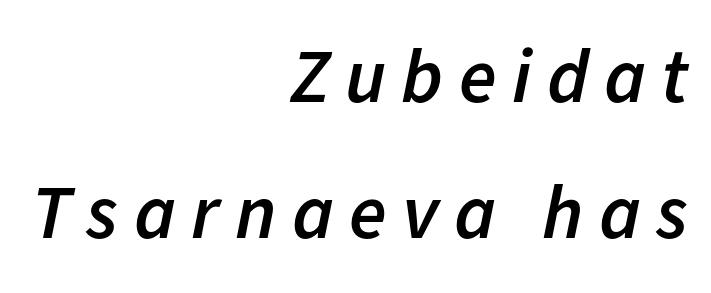
Q: Is the text bold? A: Semi-bold.
Q: Is the text italic (slanted)? A: Yes, it leans right by about 11 degrees.
Q: Is the text underlined? A: No.
Q: How is the paragraph aligned? A: Right-aligned.
Q: Is the spacing between letters normal or unusually wide? A: Unusually wide.
Q: Width (condensed, normal, or wide)? A: Normal.
Q: Stroke contrast? A: Low.
Q: x-height? A: Medium.
Q: Monospaced? A: No.
